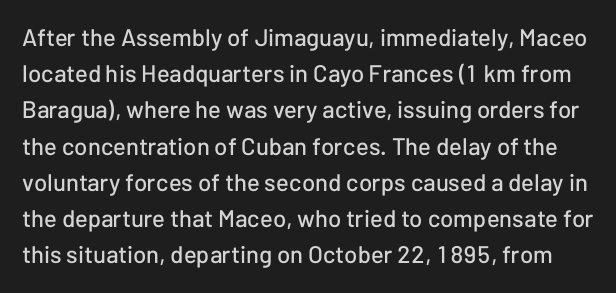
{"italic": "no", "underline": "no", "line_spacing": "normal", "line_spacing_ratio": 1.51, "letter_spacing": "normal", "letter_spacing_em": 0.0, "glyph_px": 24}
